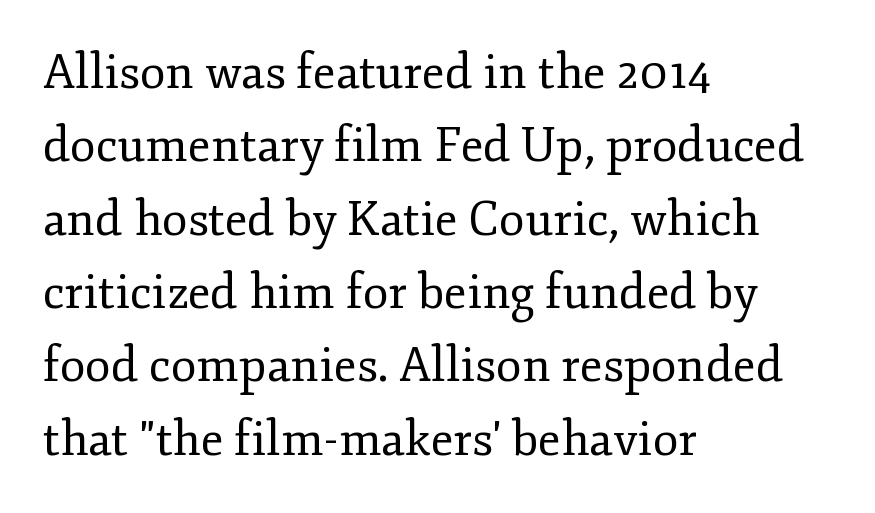
The image shows 47 px regular-weight serif type, upright; set left-aligned, normal line spacing (1.56x), normal letter spacing, not underlined; low stroke contrast and a small x-height.
